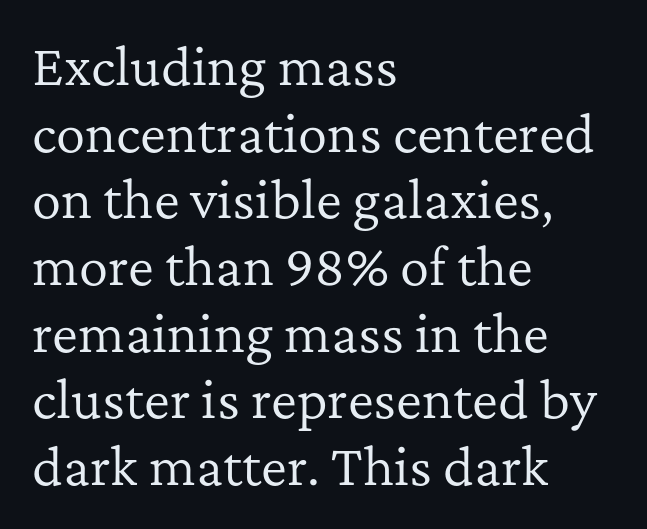
The image shows 49 px regular-weight serif type, upright; set left-aligned, normal line spacing (1.36x), normal letter spacing, not underlined; low stroke contrast and a medium x-height.
